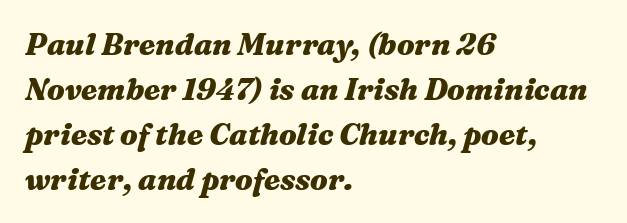
{"italic": "yes", "lean": "right", "slant_degrees": 16, "bold": "yes", "weight": "heavy", "width": "wide", "stroke_contrast": "medium", "x_height": "medium", "monospaced": "no", "underline": "no", "align": "left", "line_spacing": "normal", "line_spacing_ratio": 1.5, "letter_spacing": "normal", "letter_spacing_em": 0.0, "glyph_px": 30}
